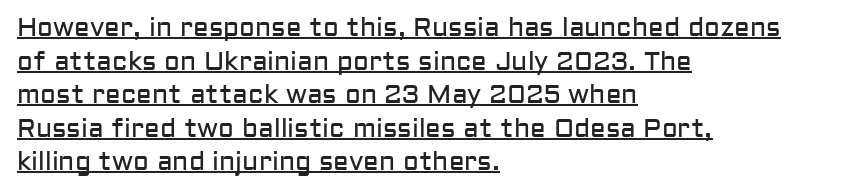
Unbolded letterforms with no extra heft. Inter-character spacing is left at the font's built-in metrics. Notice how the stems are strictly vertical — no italics here. Students, observe the line beneath the letters — that is underlining. Interline gaps are of average width in this sample. The paragraph has a hard left edge and a soft right edge.
